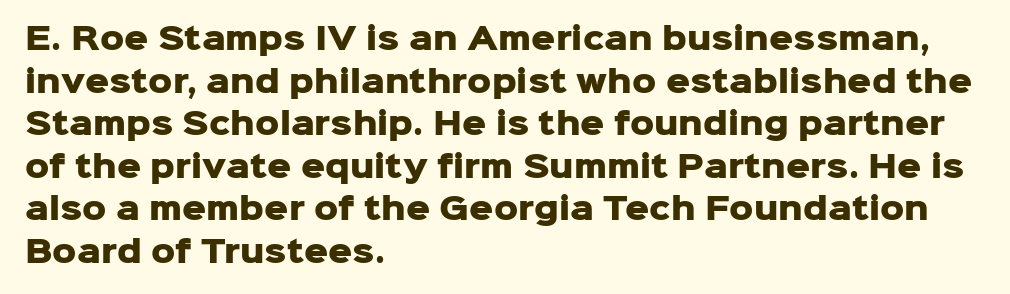
Q: Is the text bold? A: Yes.
Q: Is the text italic (slanted)? A: No, it is upright.
Q: Is the typeface a serif or a sans-serif typeface? A: Sans-serif.
Q: Is the text underlined? A: No.
Q: How is the paragraph aligned? A: Left-aligned.
Q: Is the spacing between letters normal or unusually wide? A: Normal.
Q: Is the spacing between lines tight, normal or loose? A: Normal.
Q: Width (condensed, normal, or wide)? A: Normal.
Q: Stroke contrast? A: Low.
Q: x-height? A: Medium.
Q: Monospaced? A: No.
